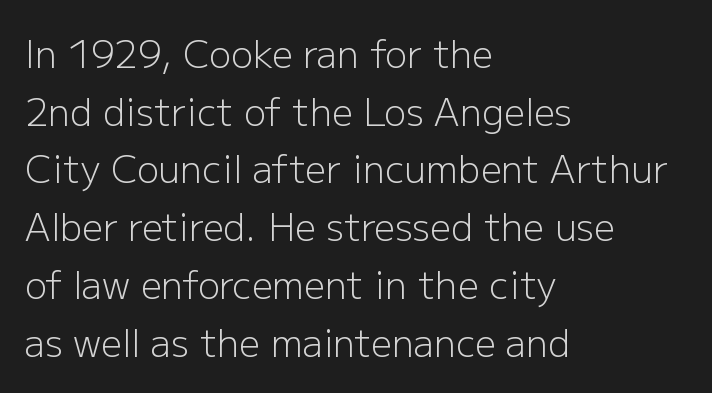
The setting favours the left margin, as ordinary paragraphs usually do. A typesetter would label this face a sans. Letters have the restrained weight of plain body copy at most. It's the straight-up-and-down kind of type. Words float on clear page, feet unadorned. What's the leading like? Ordinary, nothing unusual.
